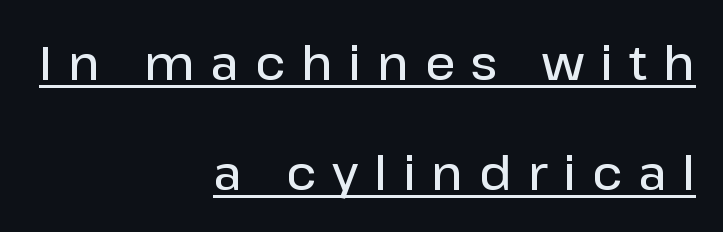
{"serif": "no", "italic": "no", "bold": "semi", "weight": "semibold", "width": "normal", "stroke_contrast": "low", "x_height": "medium", "monospaced": "no", "underline": "yes", "align": "right", "line_spacing": "loose", "line_spacing_ratio": 2.29, "letter_spacing": "wide", "letter_spacing_em": 0.33, "glyph_px": 48}
